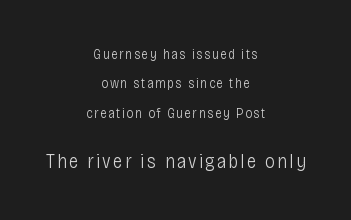
Q: Is the text bold? A: No.
Q: Is the text italic (slanted)? A: No, it is upright.
Q: Is the text underlined? A: No.
Q: How is the paragraph aligned? A: Centered.
Q: Is the spacing between lines tight, normal or loose? A: Loose.
Q: Which block of text is set in a larger size, the first (top) or the second (bottom)? A: The second (bottom) one.
